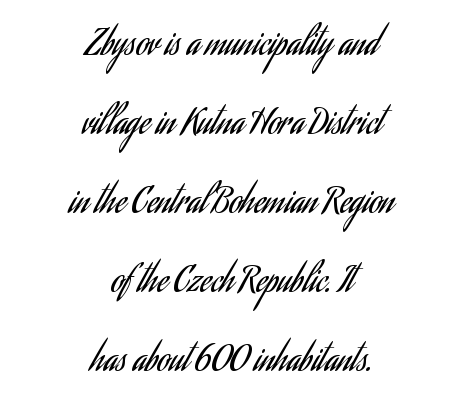
{"serif": "no", "bold": "no", "weight": "regular", "width": "condensed", "stroke_contrast": "low", "x_height": "small", "monospaced": "no", "underline": "no", "align": "center", "line_spacing": "loose", "line_spacing_ratio": 2.26, "letter_spacing": "normal", "letter_spacing_em": 0.0, "glyph_px": 35}
